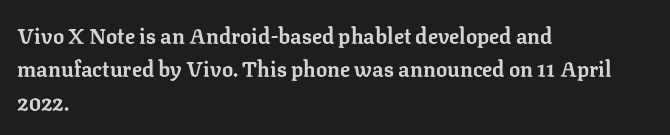
The lines sit at an ordinary, default distance from one another. Bare-footed words on every line. The rendering uses a bold face; every stroke is thick and dark. Posture: upright roman.
